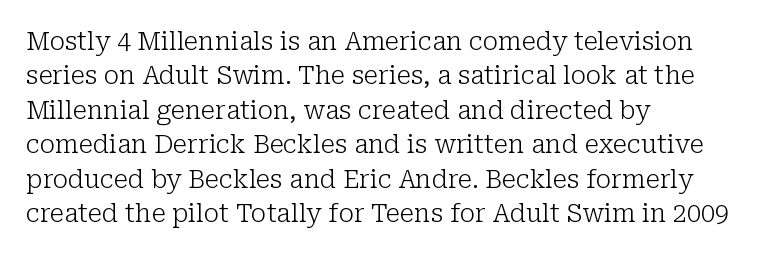
Spacing between characters is what you'd get straight out of the box. The passage shown is not underscored anywhere. The lines in this sample share a left origin and differ only in where they stop. The lines sit at an ordinary, default distance from one another. Is the type heavy? It reads as light-to-regular instead.
